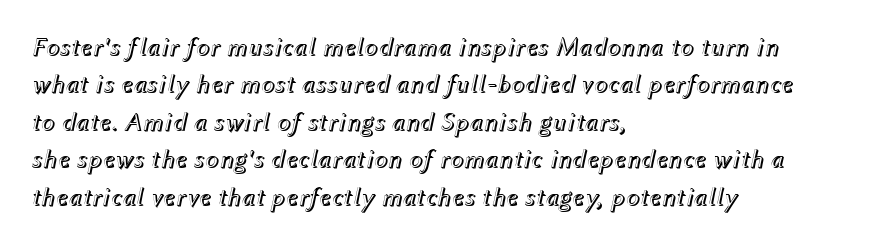
{"italic": "yes", "lean": "right", "slant_degrees": 12, "underline": "no", "align": "left", "line_spacing": "normal", "line_spacing_ratio": 1.44, "letter_spacing": "normal", "letter_spacing_em": 0.0, "glyph_px": 26}
